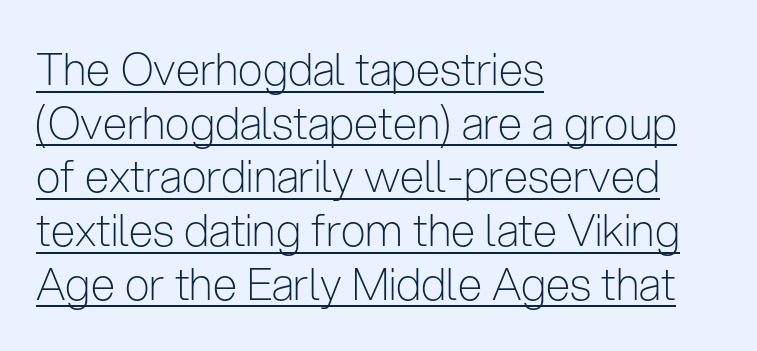
The image shows 44 px light, condensed sans-serif type, upright; set left-aligned, line spacing 1.22x, normal letter spacing, underlined; low stroke contrast and a medium x-height.
